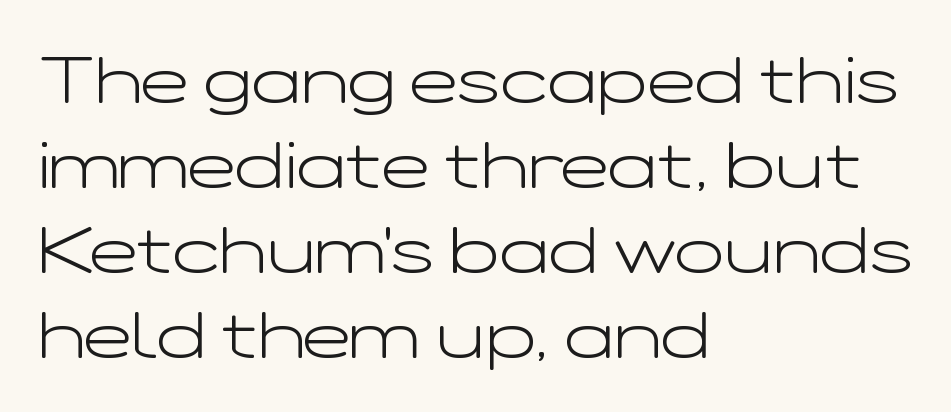
In terms of letterspacing, this is plain default setting. A normal amount of white space separates one row of letters from the next. Designer's note — italics off, roman on. Letters have the restrained weight of plain body copy at most. Note the varied advance widths — an 'i' is clearly narrower than an 'm'. Has an underline been added? It has not.
